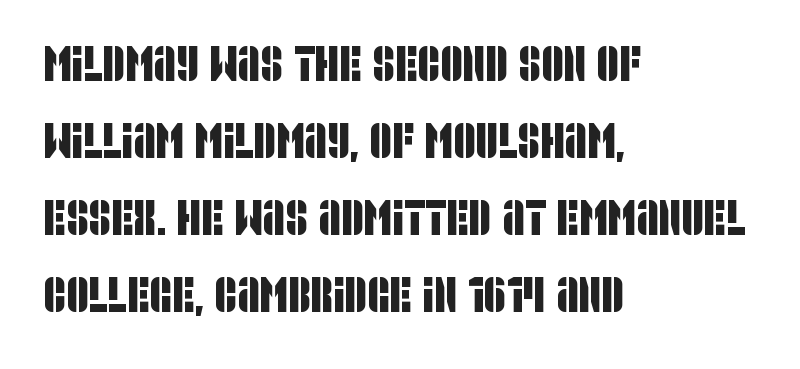
Observe the ordinary spacing: letters are neighbours, not strangers. This rendering features lettering with no underline. What's the leading like? Ordinary, nothing unusual. Each letter's strokes conclude bluntly, with no projecting serifs. Horizontally, the lines are justified to the leading edge only.
